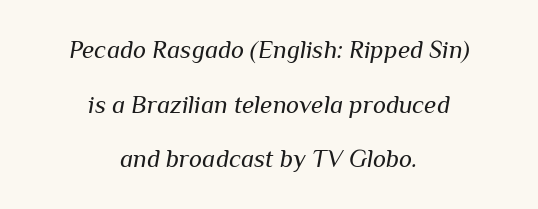
{"italic": "yes", "lean": "right", "slant_degrees": 10, "bold": "no", "underline": "no", "align": "center", "line_spacing": "loose", "line_spacing_ratio": 2.19, "letter_spacing": "normal", "letter_spacing_em": 0.0, "glyph_px": 25}
